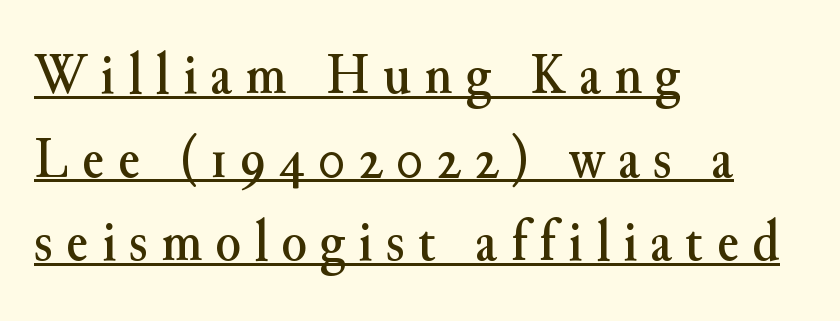
Quick note: interline space is typical. Visually the block forms a straight wall on the left and a jagged coastline on the right. Character widths vary here, with narrow letters taking less room than wide ones. The rendering inserts visible extra space after every character. Small tapered or slab feet sit at the stroke ends, so this counts as serif.
